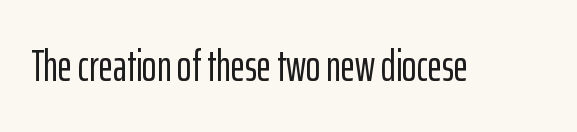
The image shows 44 px condensed sans-serif type, upright; set normal letter spacing, not underlined; low stroke contrast and a medium x-height.
